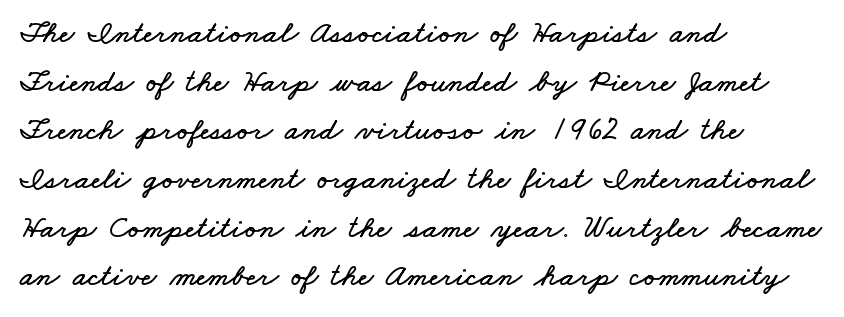
{"width": "wide", "stroke_contrast": "low", "x_height": "small", "monospaced": "no", "underline": "no", "align": "left", "line_spacing": "normal", "line_spacing_ratio": 1.52, "letter_spacing": "normal", "letter_spacing_em": 0.0, "glyph_px": 32}
